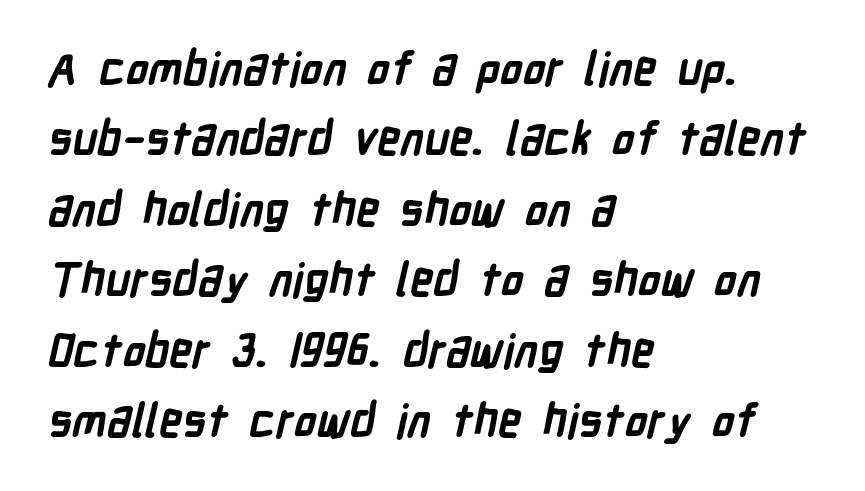
A normal amount of white space separates one row of letters from the next. The typesetter chose a ragged-right arrangement here. A dark, heavy texture on the line: the type is bold. Is this a fixed-width face? No — the glyphs have proportional, varying widths.
